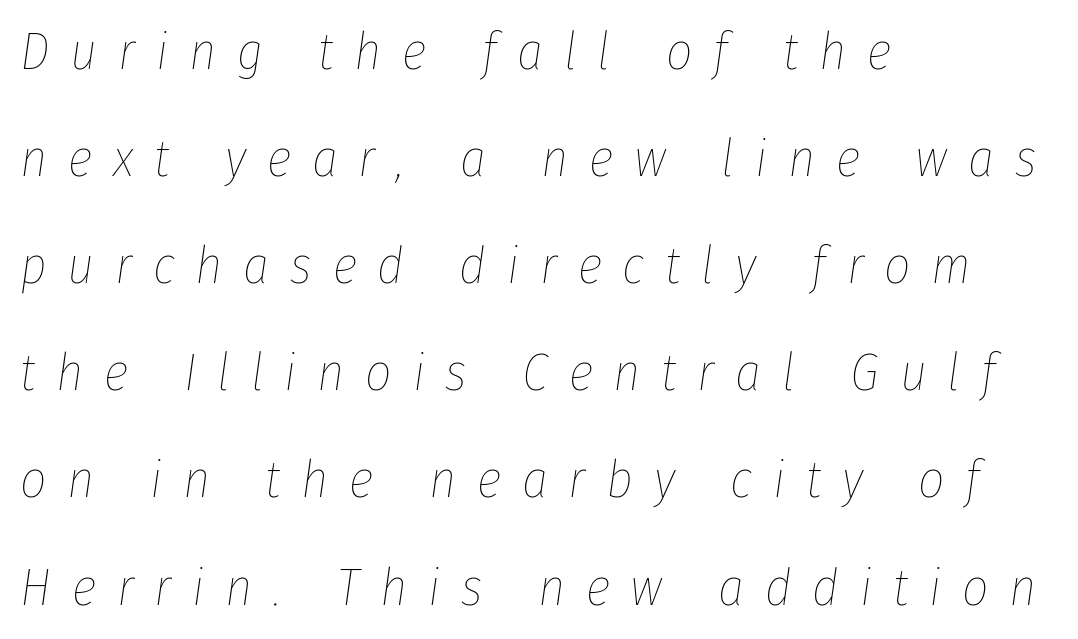
Q: Is the text bold? A: No.
Q: Is the text italic (slanted)? A: Yes, it leans right by about 8 degrees.
Q: Is the text underlined? A: No.
Q: How is the paragraph aligned? A: Left-aligned.
Q: Is the spacing between letters normal or unusually wide? A: Unusually wide.
Q: Is the spacing between lines tight, normal or loose? A: Loose.
Q: Width (condensed, normal, or wide)? A: Condensed.
Q: Stroke contrast? A: Low.
Q: x-height? A: Medium.
Q: Monospaced? A: No.
